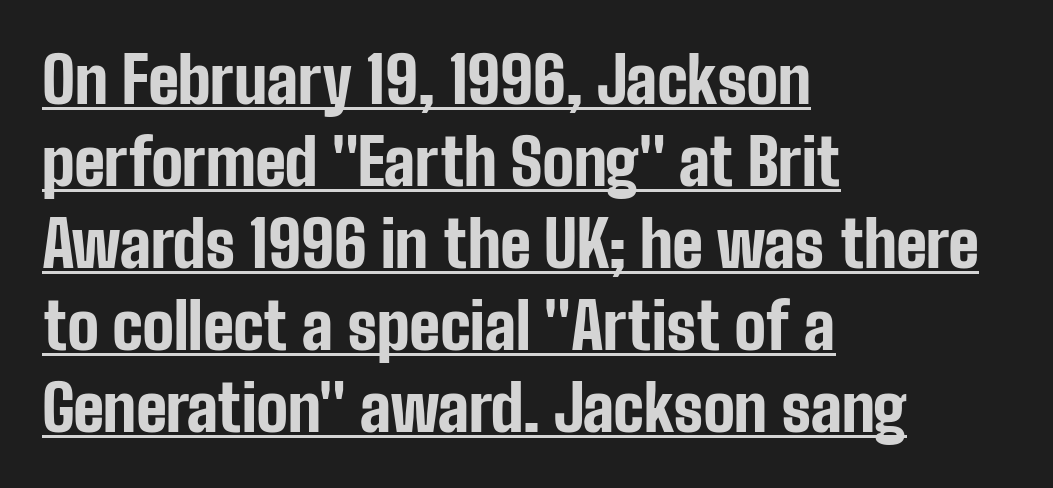
This sample has the flowing, uneven cadence of proportional lettering. Baseline-to-baseline distance is the conventional proportion of letter height. Chunky letters — that's bold for sure. The string is rendered with underlining switched on. The face used here is a sans, in the tradition of grotesques and geometrics. In terms of letterspacing, this is plain default setting.
